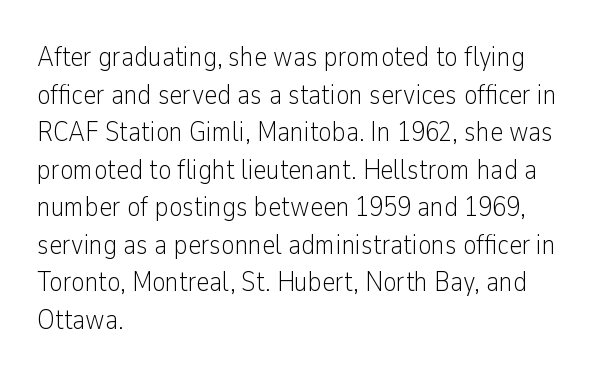
Q: Is the text bold? A: No.
Q: Is the text italic (slanted)? A: No, it is upright.
Q: Is the typeface a serif or a sans-serif typeface? A: Sans-serif.
Q: Is the text underlined? A: No.
Q: How is the paragraph aligned? A: Left-aligned.
Q: Is the spacing between letters normal or unusually wide? A: Normal.
Q: Is the spacing between lines tight, normal or loose? A: Normal.
Q: Width (condensed, normal, or wide)? A: Condensed.
Q: Stroke contrast? A: Low.
Q: x-height? A: Medium.
Q: Monospaced? A: No.
